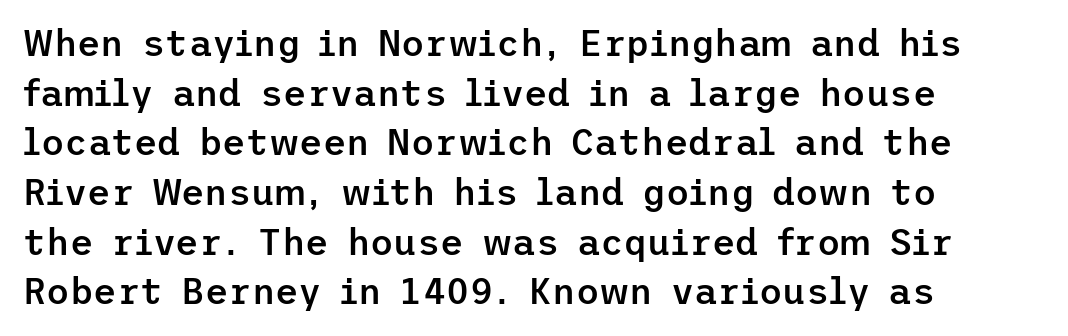
The image shows 36 px semibold sans-serif type, upright; set left-aligned, normal line spacing (1.38x), normal letter spacing, not underlined; low stroke contrast and a medium x-height.
